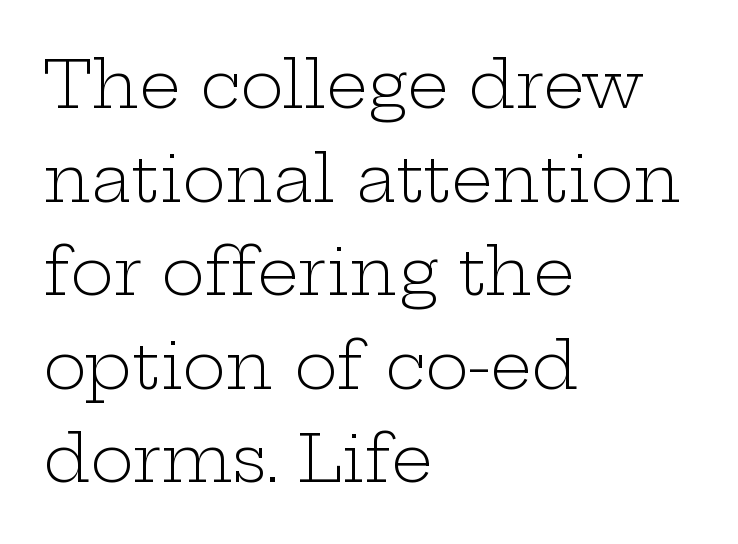
{"serif": "yes", "italic": "no", "bold": "no", "weight": "light", "width": "wide", "stroke_contrast": "low", "x_height": "medium", "monospaced": "no", "underline": "no", "align": "left", "line_spacing": "normal", "line_spacing_ratio": 1.44, "letter_spacing": "normal", "letter_spacing_em": 0.0, "glyph_px": 65}
